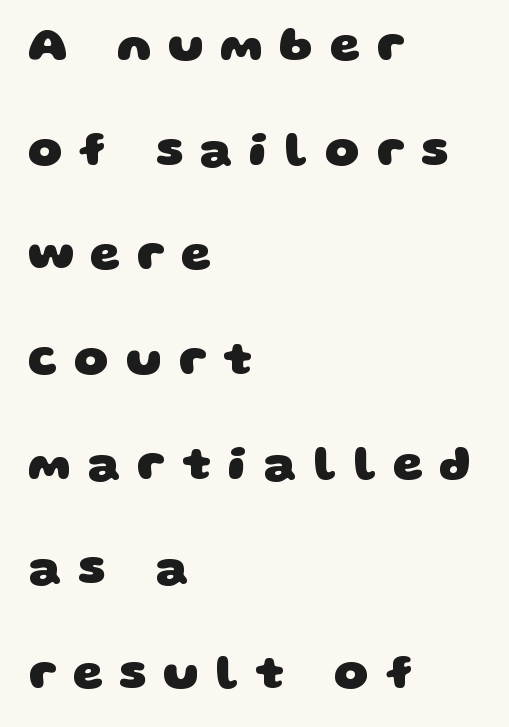
Varying glyph widths throughout — classic text-font behaviour. The designer went with a sans here, leaving each stem footless. This rendering widens character spacing well past its baseline value. The lines are quadded left. Heavy-handed strokes throughout: this text is bold.
